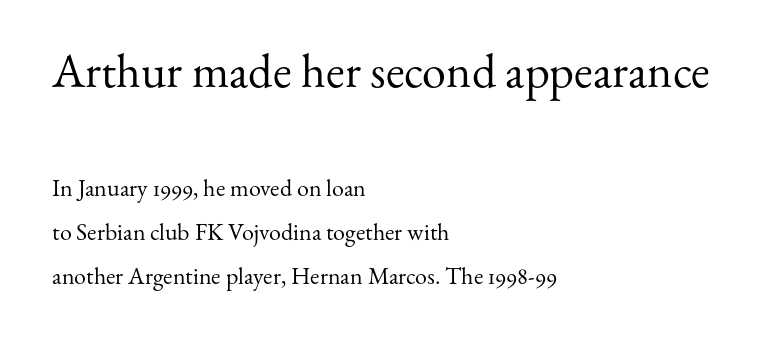
The image shows 48 px regular-weight serif type, upright; set left-aligned, line spacing 1.83x, normal letter spacing, not underlined; the first (top) block is 2.0x larger; medium stroke contrast and a small x-height.
